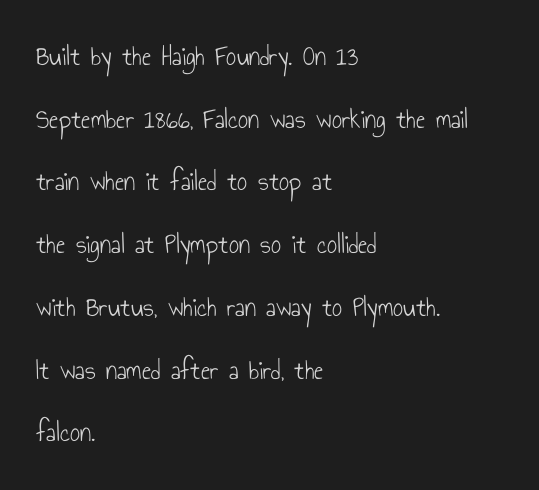
The face used here is rendered with its standard letterfit. Is this a fixed-width face? No — the glyphs have proportional, varying widths. Loosely led — the rows are spread out. These lines are set flush left with a ragged right edge. The gap between lines stays unmarked. A quiet, ordinary-to-light weight characterises the typeface.
